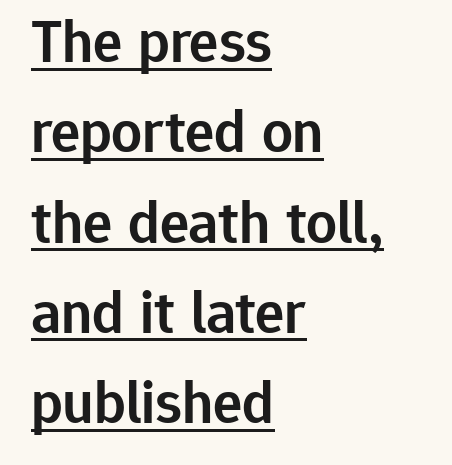
The image shows 61 px semibold sans-serif type, upright; set left-aligned, normal line spacing (1.48x), normal letter spacing, underlined; low stroke contrast and a medium x-height.
